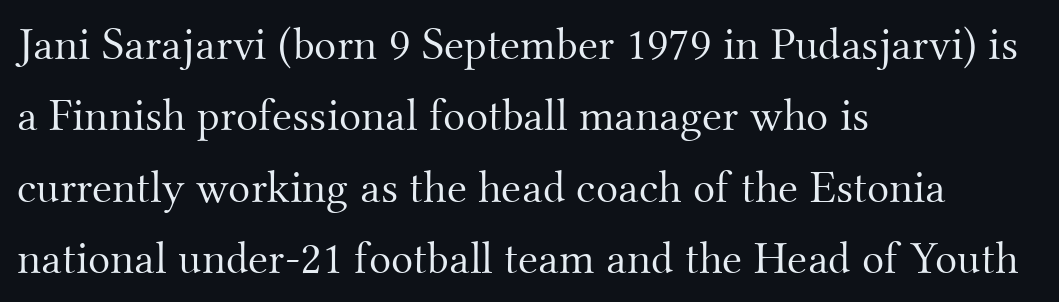
The image shows 46 px light serif type, upright; set left-aligned, normal line spacing (1.55x), normal letter spacing, not underlined; medium stroke contrast and a small x-height.
